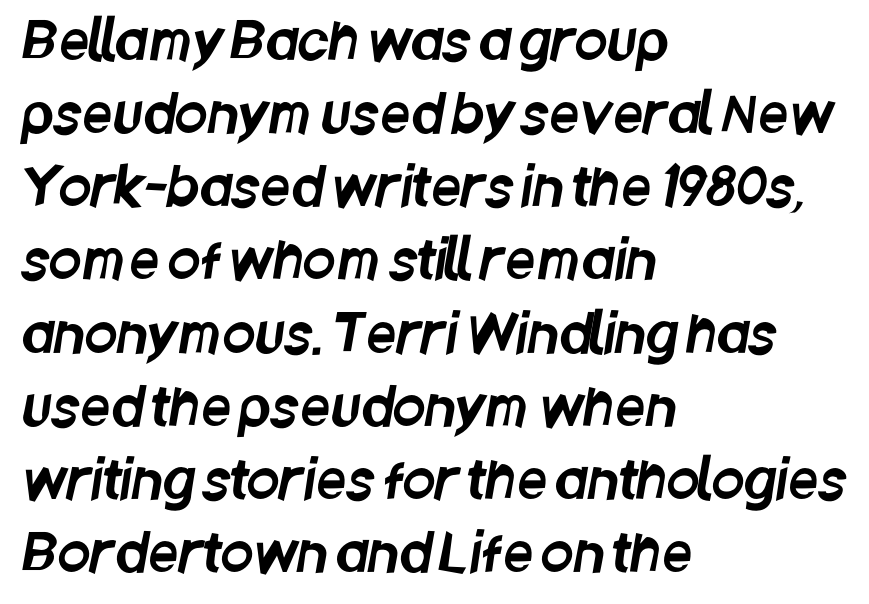
The image shows 53 px condensed sans-serif type; set left-aligned, normal line spacing (1.38x), normal letter spacing, not underlined; low stroke contrast and a large x-height.
